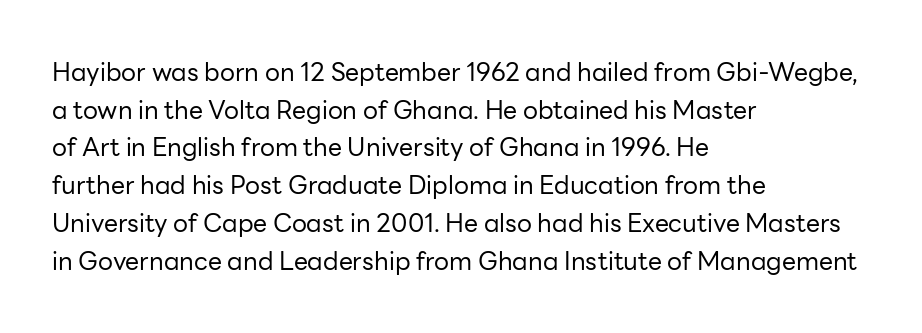
Q: Is the text bold? A: No.
Q: Is the text italic (slanted)? A: No, it is upright.
Q: Is the text underlined? A: No.
Q: How is the paragraph aligned? A: Left-aligned.
Q: Is the spacing between letters normal or unusually wide? A: Normal.
Q: Is the spacing between lines tight, normal or loose? A: Normal.
